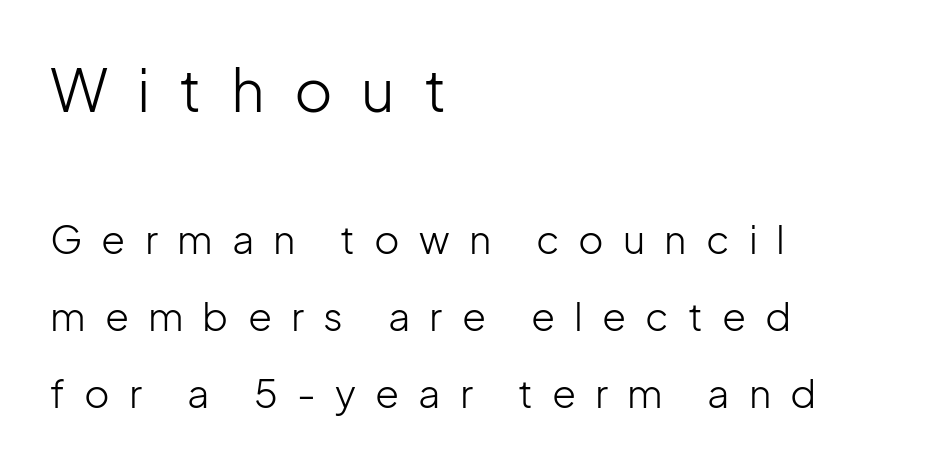
Q: Is the text bold? A: No.
Q: Is the text italic (slanted)? A: No, it is upright.
Q: Is the typeface a serif or a sans-serif typeface? A: Sans-serif.
Q: Is the text underlined? A: No.
Q: How is the paragraph aligned? A: Left-aligned.
Q: Is the spacing between letters normal or unusually wide? A: Unusually wide.
Q: Is the spacing between lines tight, normal or loose? A: Loose.
Q: Which block of text is set in a larger size, the first (top) or the second (bottom)? A: The first (top) one.
Q: Width (condensed, normal, or wide)? A: Normal.
Q: Stroke contrast? A: Low.
Q: x-height? A: Medium.
Q: Monospaced? A: No.
